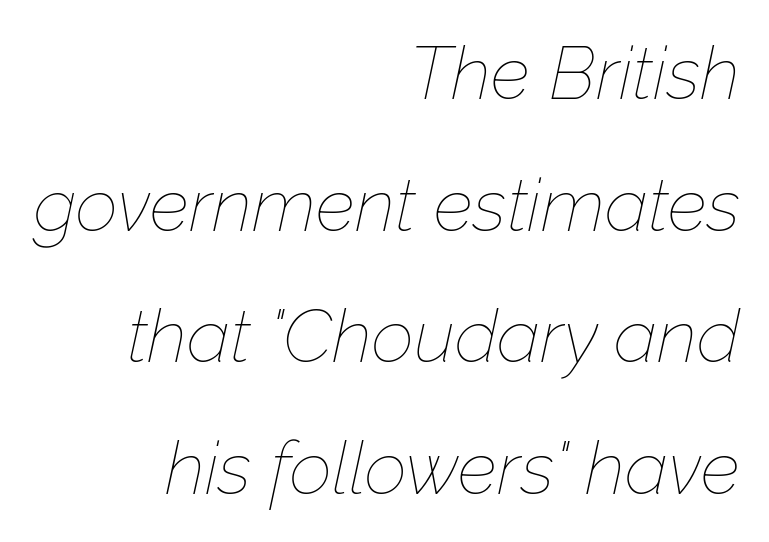
{"italic": "yes", "lean": "right", "slant_degrees": 12, "bold": "no", "weight": "thin", "width": "normal", "stroke_contrast": "low", "x_height": "medium", "monospaced": "no", "underline": "no", "align": "right", "line_spacing_ratio": 1.78, "letter_spacing": "normal", "letter_spacing_em": 0.0, "glyph_px": 74}
